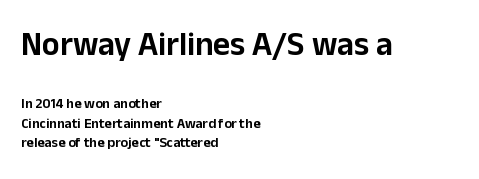
Q: Is the text italic (slanted)? A: No, it is upright.
Q: Is the typeface a serif or a sans-serif typeface? A: Sans-serif.
Q: Is the text underlined? A: No.
Q: How is the paragraph aligned? A: Left-aligned.
Q: Is the spacing between letters normal or unusually wide? A: Normal.
Q: Is the spacing between lines tight, normal or loose? A: Normal.
Q: Which block of text is set in a larger size, the first (top) or the second (bottom)? A: The first (top) one.
Q: Width (condensed, normal, or wide)? A: Normal.
Q: Stroke contrast? A: Low.
Q: x-height? A: Medium.
Q: Monospaced? A: No.
